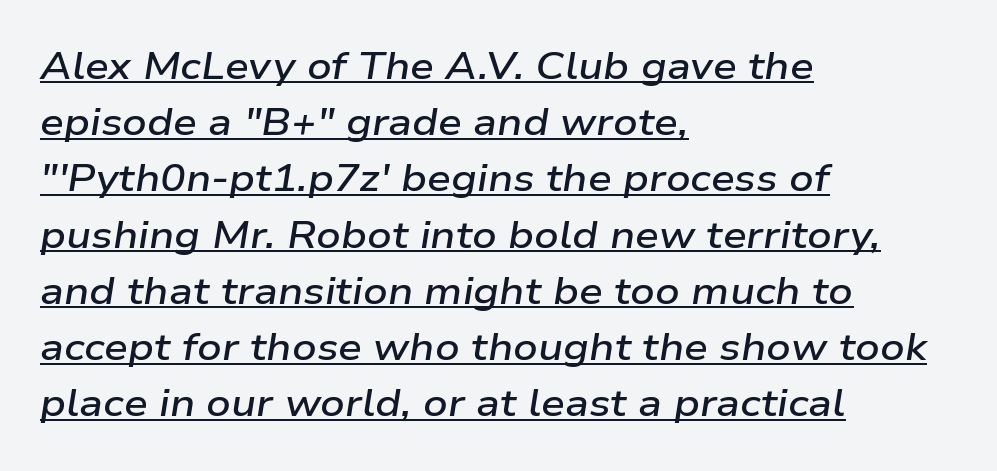
Posture: slanted. The compositor pushed each line to the left boundary. The words here are underlined. Words appear dense and cohesive because spacing is normal.
